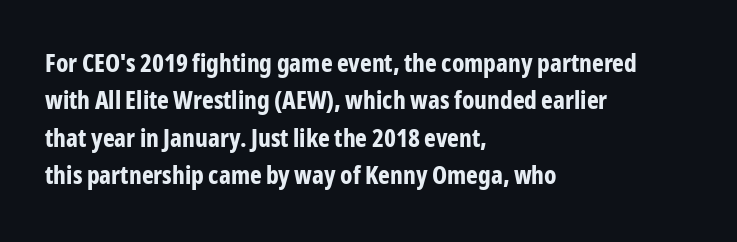
Baseline-to-baseline distance is the conventional proportion of letter height. The typesetter chose a ragged-right arrangement here. The zone under the glyphs is completely vacant. Typesetter's note: full bold, strokes at maximum text heaviness. In terms of posture, this sample is upright. The horizontal fit of the characters is conventional and even.
